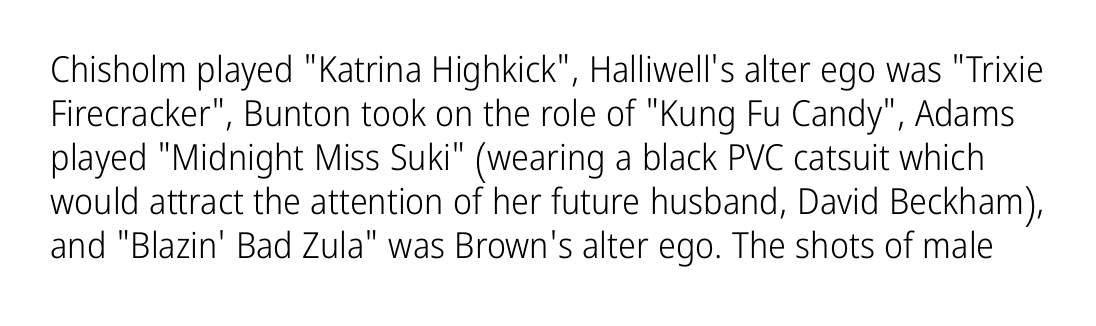
Weight: in the light-to-regular range. Type style note: lacks serifs. The zone under the glyphs is completely vacant. A typesetter would call this proportional, since set widths differ per character.
